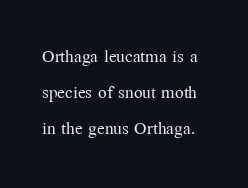
Q: Is the text bold? A: No.
Q: Is the text italic (slanted)? A: No, it is upright.
Q: Is the text underlined? A: No.
Q: Is the spacing between letters normal or unusually wide? A: Normal.
Q: Is the spacing between lines tight, normal or loose? A: Normal.
